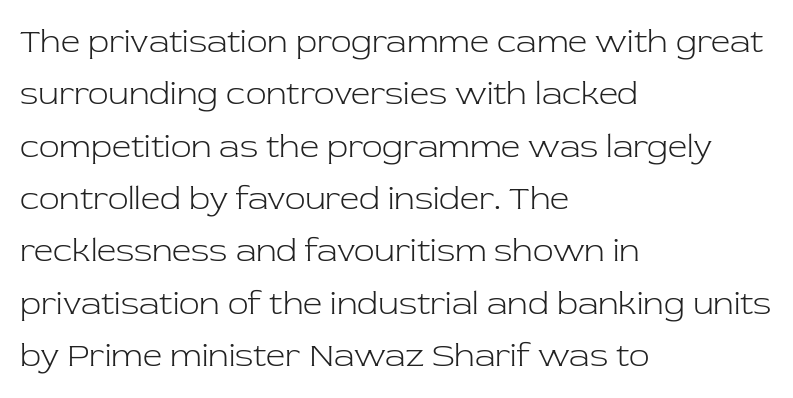
{"serif": "yes", "italic": "no", "bold": "no", "weight": "light", "width": "normal", "stroke_contrast": "low", "x_height": "medium", "monospaced": "no", "underline": "no", "align": "left", "line_spacing": "normal", "line_spacing_ratio": 1.54, "letter_spacing": "normal", "letter_spacing_em": 0.0, "glyph_px": 34}
